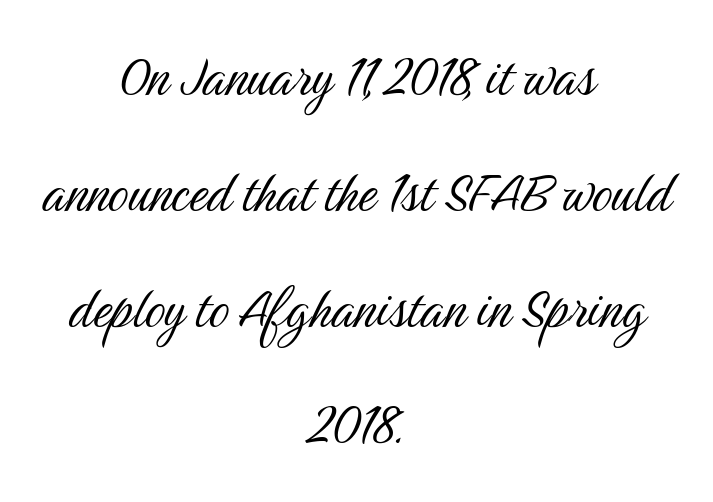
The lines are quadded center. Note the varied advance widths — an 'i' is clearly narrower than an 'm'. Weight: in the light-to-regular range. Honestly, there is no underline to notice here at all. Characters follow at the spacing the type designer built in.
